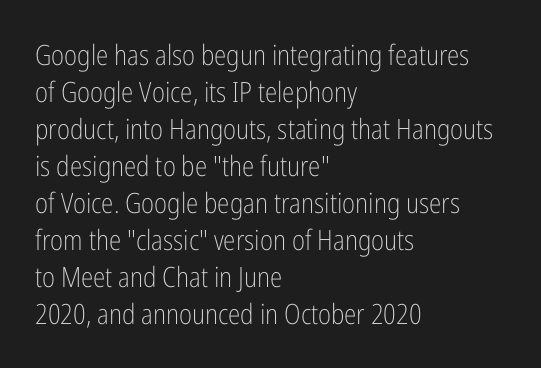
Looks like regular typesetting: each glyph gets only the width it needs. Decoration check: the copy has no underline. Left-aligned paragraph, ragged on the right. Characters follow at the spacing the type designer built in. Unlike a traditional serif, this face leaves its strokes unadorned.
